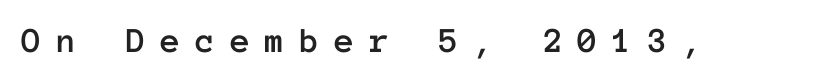
The image shows 36 px text type, upright, monospaced; set unusually wide letter spacing (+0.42 em), not underlined; low stroke contrast and a medium x-height.
